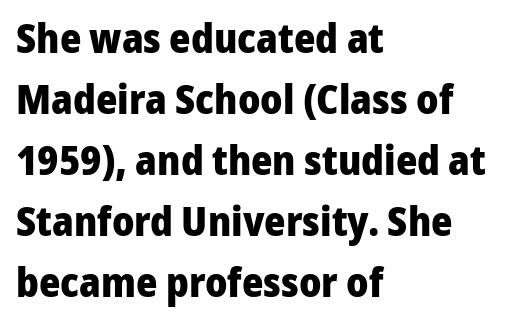
Proportional: the letters do not fall into vertical columns. Ascenders rise straight up at ninety degrees. The glyphs are unaccompanied by any horizontal stroke below them. Strong, thick strokes mark this as bold type. The paragraph has a hard left edge and a soft right edge.
